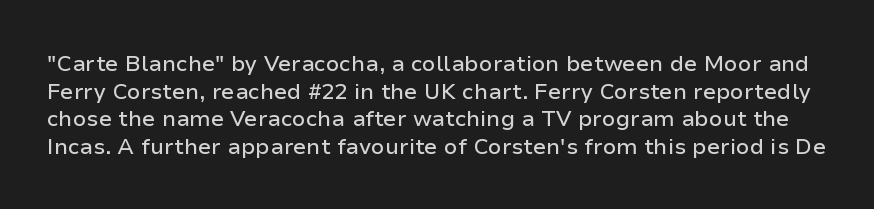
The image shows 22 px text type, upright; set normal line spacing (1.26x), normal letter spacing, not underlined.
